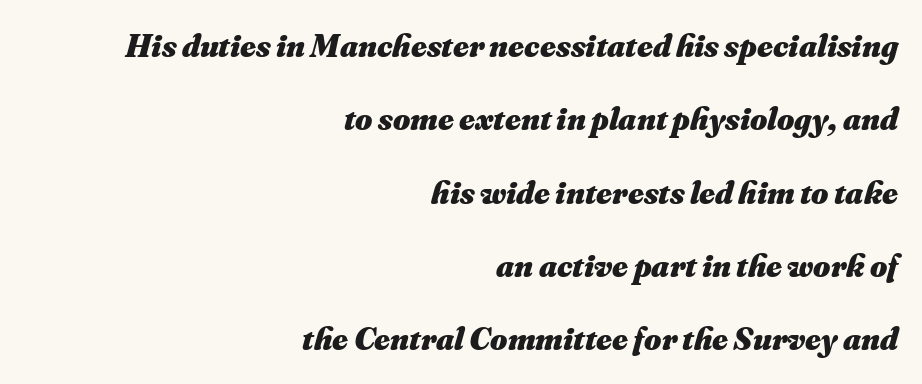
{"italic": "yes", "lean": "right", "slant_degrees": 16, "bold": "yes", "weight": "heavy", "width": "normal", "stroke_contrast": "medium", "x_height": "small", "monospaced": "no", "underline": "no", "align": "right", "line_spacing": "loose", "line_spacing_ratio": 2.22, "letter_spacing": "normal", "letter_spacing_em": 0.0, "glyph_px": 33}
